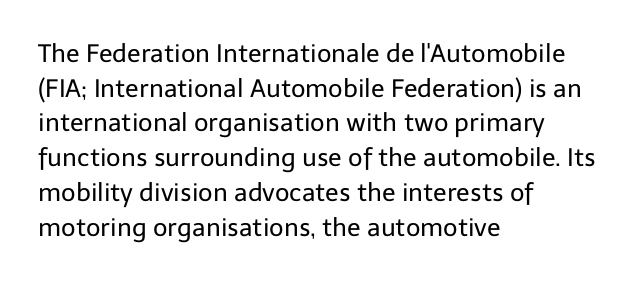
The letters stand straight up with perfectly vertical stems. The typesetter chose a ragged-right arrangement here. What's the leading like? Ordinary, nothing unusual. Nothing unusual about the tracking: characters are spaced as the font intends. Is the stroke heavy? The answer is a plain regular-or-lighter.
